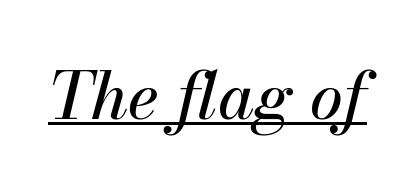
Q: Is the text italic (slanted)? A: Yes, it leans right by about 13 degrees.
Q: Is the text underlined? A: Yes.
Q: Is the spacing between letters normal or unusually wide? A: Normal.
Q: Width (condensed, normal, or wide)? A: Normal.
Q: Stroke contrast? A: Medium.
Q: x-height? A: Small.
Q: Monospaced? A: No.
